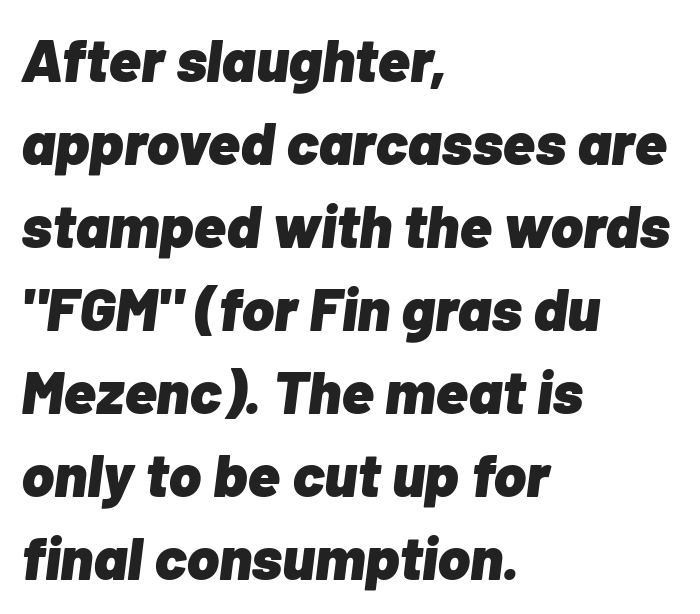
The image shows 61 px heavy type, italic (leaning right); set left-aligned, normal line spacing (1.36x), normal letter spacing, not underlined; low stroke contrast and a medium x-height.
